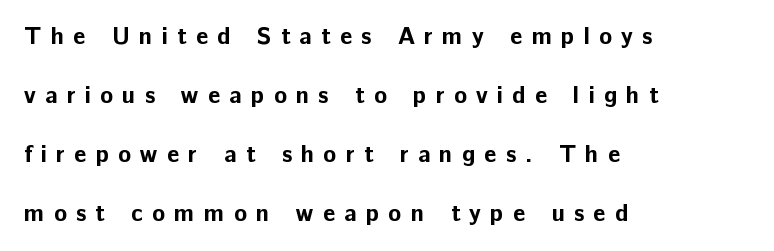
If you drew a ruler down the left edge, every line would touch it. These lines stand farther apart than default settings would place them. A typesetter would call this heavily tracked-out type. Words float on clear page, feet unadorned. Chunky letters — that's bold for sure.
